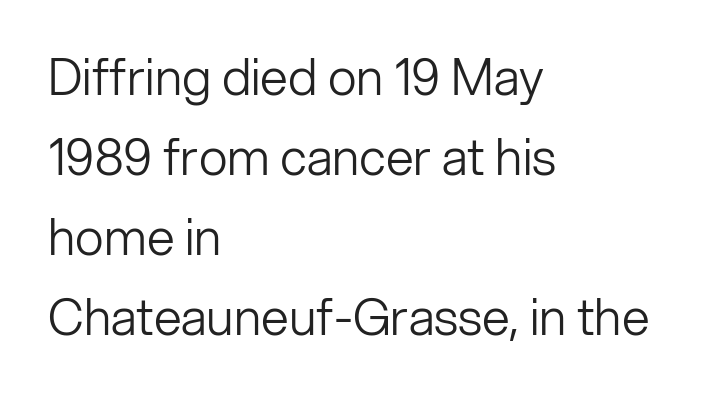
{"serif": "no", "italic": "no", "bold": "no", "weight": "light", "width": "normal", "stroke_contrast": "low", "x_height": "medium", "monospaced": "no", "underline": "no", "align": "left", "line_spacing": "normal", "line_spacing_ratio": 1.6, "letter_spacing": "normal", "letter_spacing_em": 0.0, "glyph_px": 50}
